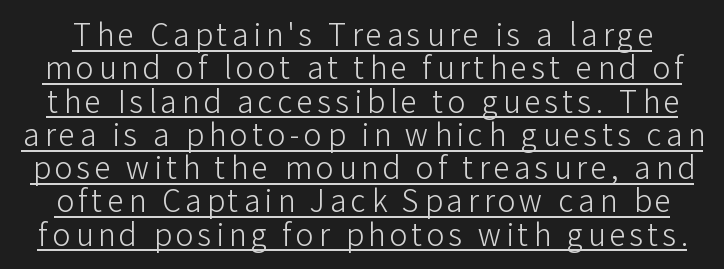
The image shows 30 px light sans-serif type, upright; set tight line spacing (1.11x), underlined; low stroke contrast and a medium x-height.
